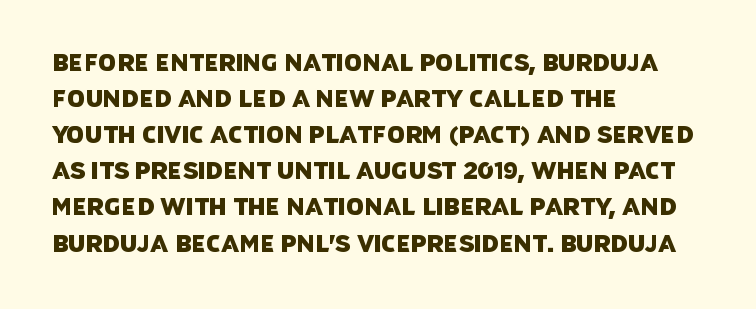
{"underline": "no", "align": "left", "line_spacing": "normal", "line_spacing_ratio": 1.57, "letter_spacing": "normal", "letter_spacing_em": 0.0, "glyph_px": 23}
